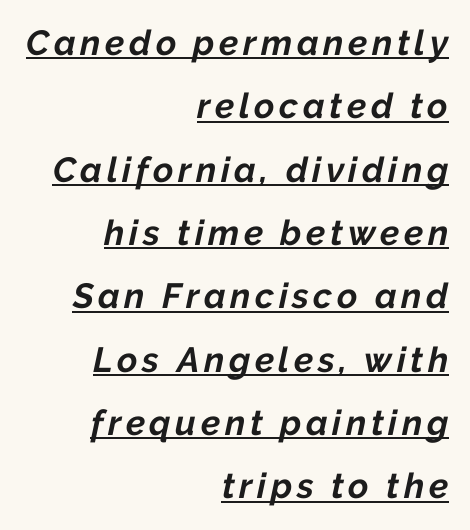
The image shows 35 px bold type, italic (leaning right); set right-aligned, line spacing 1.81x, underlined; low stroke contrast and a medium x-height.
